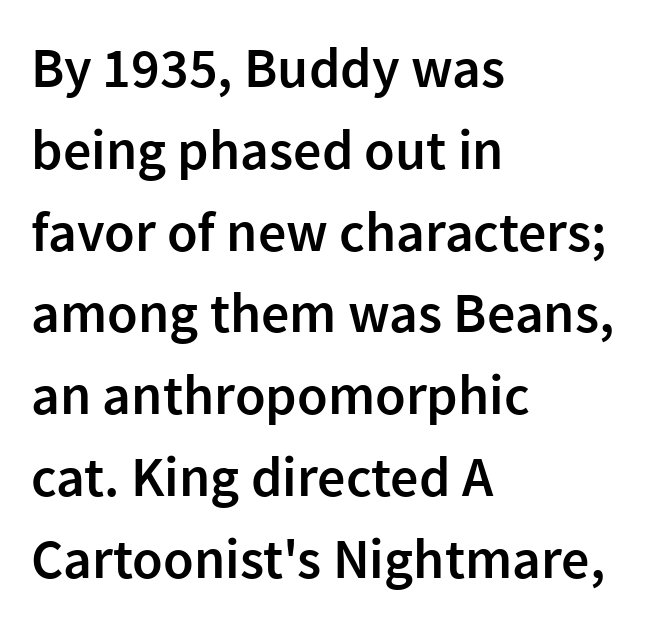
The leading is moderate, giving the passage an even texture. Serifs: no, the terminals of the letterforms are clean. Standard letterfit; no display-style spreading of the glyphs. In terms of posture, this sample is upright. The zone under the glyphs is completely vacant.
